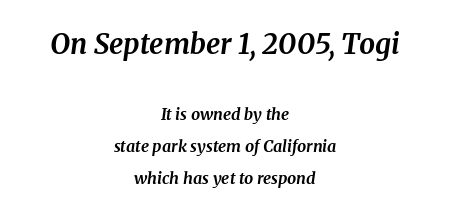
The image shows 28 px bold serif type, italic (leaning right); set centered, loose line spacing (1.99x), normal letter spacing, not underlined; the first (top) block is 1.75x larger; medium stroke contrast and a medium x-height.
